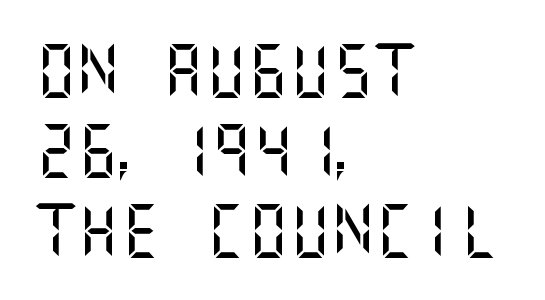
The image shows 53 px sans-serif type, upright; set left-aligned, normal line spacing (1.51x), normal letter spacing, not underlined; medium stroke contrast and a large x-height.
